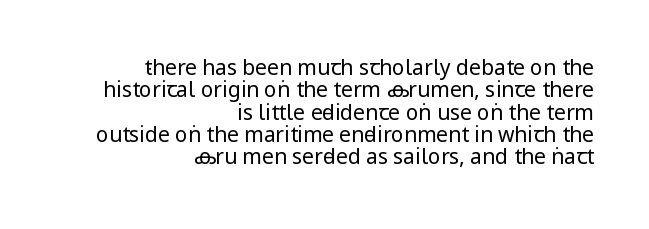
The image shows 21 px text type, upright; set right-aligned, tight line spacing (1.06x), normal letter spacing, not underlined.
